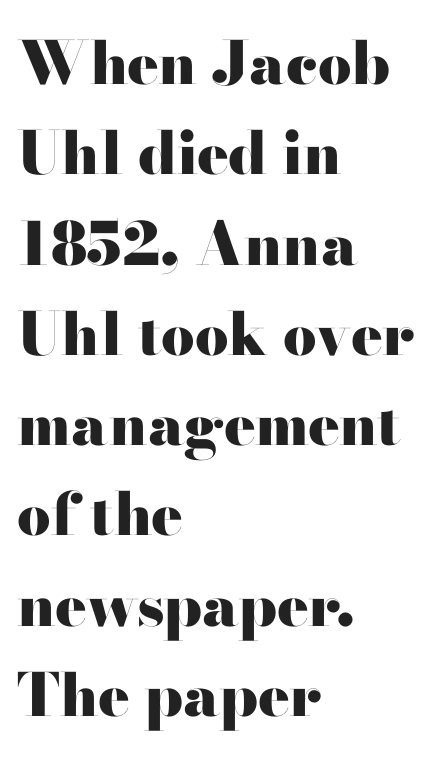
{"serif": "yes", "italic": "no", "bold": "yes", "weight": "heavy", "width": "wide", "stroke_contrast": "high", "x_height": "small", "monospaced": "no", "underline": "no", "align": "left", "line_spacing": "normal", "line_spacing_ratio": 1.53, "letter_spacing": "normal", "letter_spacing_em": 0.0, "glyph_px": 59}
